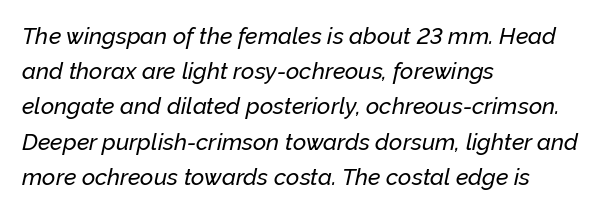
This rendering leaves character spacing at its baseline value. Honestly, the row spacing looks completely unremarkable. The ragged edge is on the right, which tells us the setting is flush left. Check under the words: just untouched page. In terms of posture, this sample is oblique.
